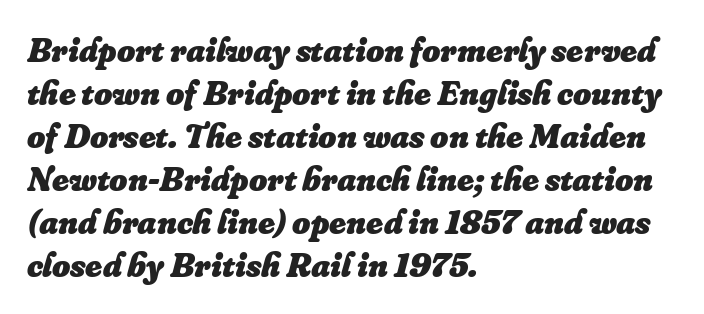
The font is running at its bold setting. The rendering applies a slant to the glyphs. The letters advance in unequal steps, a hallmark of proportional type. Standard letterfit; no display-style spreading of the glyphs.
